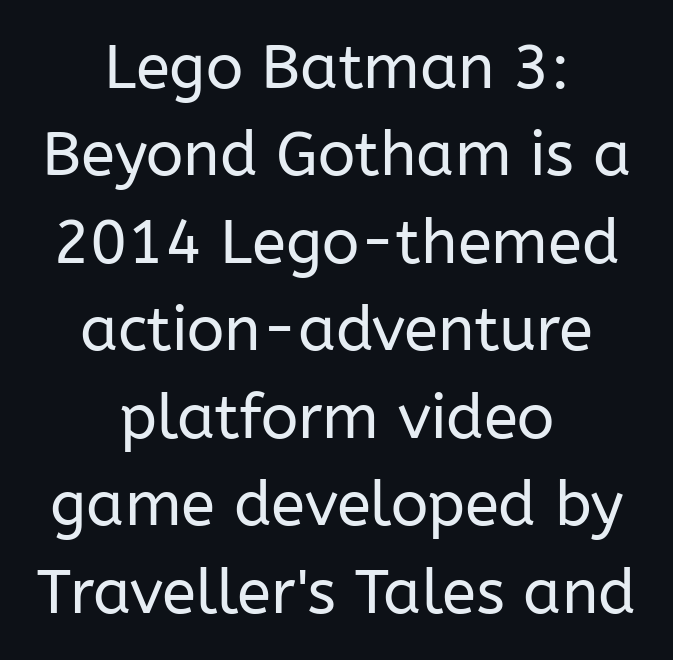
Is this a fixed-width face? No — the glyphs have proportional, varying widths. The type is set solid horizontally, with unmodified tracking. Evenly set lines give the paragraph a standard silhouette. Is there any slant? The stems are plumb. Letters rest on an invisible, unmarked baseline. The rendering positions every line midway between the sides.
